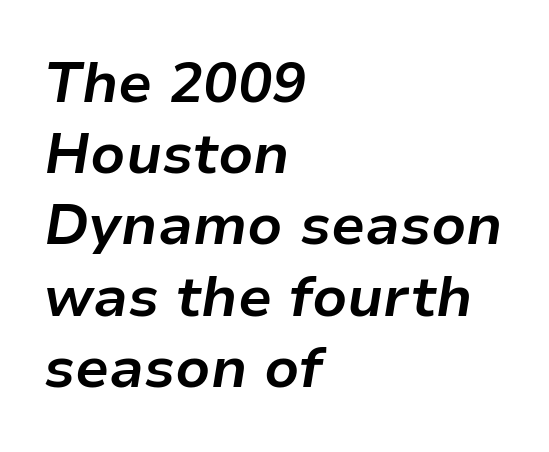
Do the characters align in a grid? No, the font is proportional. The area under the type is left untouched. Default kerning and tracking; the words read as compact shapes. You can tell it's italic because the verticals aren't actually vertical.
